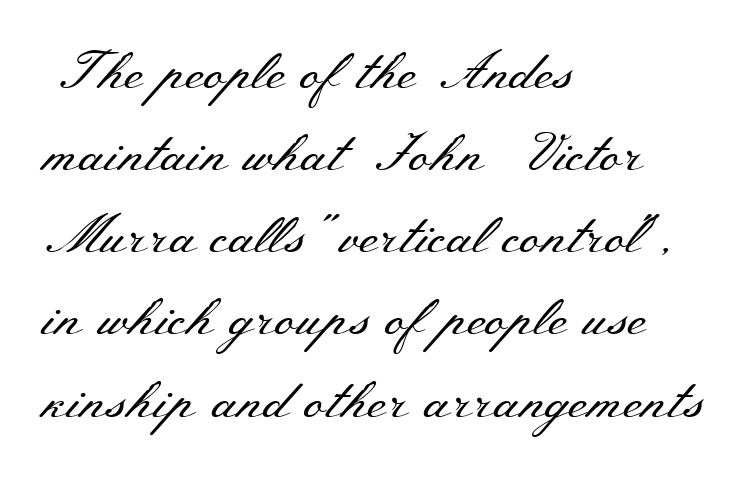
The image shows 53 px regular-weight, wide serif type; set left-aligned, normal line spacing (1.55x), normal letter spacing, not underlined; medium stroke contrast and a small x-height.
